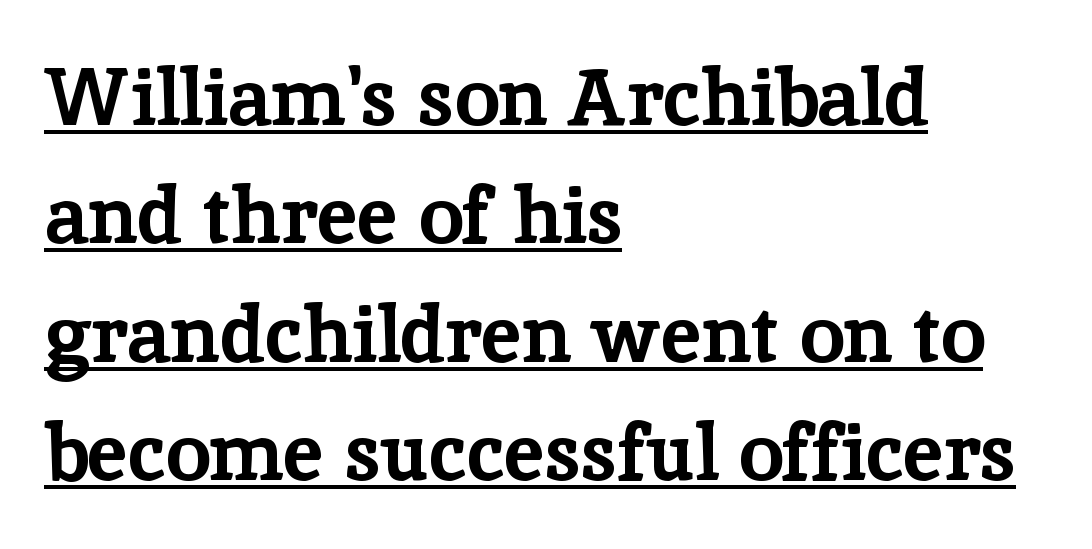
{"serif": "yes", "italic": "no", "bold": "yes", "weight": "bold", "width": "normal", "stroke_contrast": "low", "x_height": "medium", "monospaced": "no", "underline": "yes", "align": "left", "line_spacing": "normal", "line_spacing_ratio": 1.48, "letter_spacing": "normal", "letter_spacing_em": 0.0, "glyph_px": 80}
